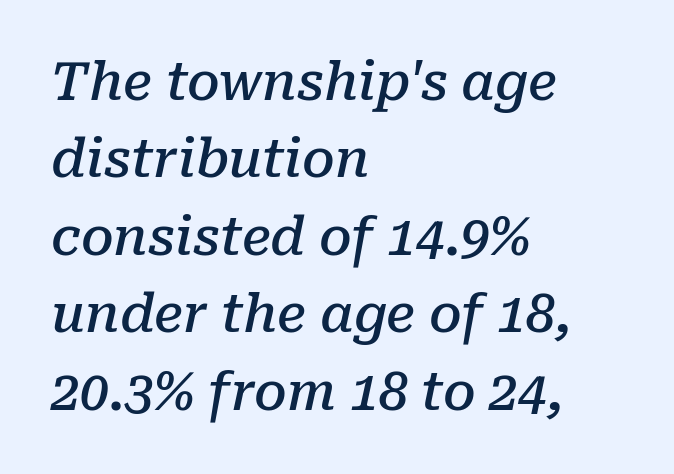
Note: serifs present on the glyphs. Each glyph is drawn with semibold strokes, heavier than normal yet not fully bold. Think of a printed novel: that variable character pitch is what you see here. Leading matches the norm, producing a regular column. The setting favours the left margin, as ordinary paragraphs usually do.
